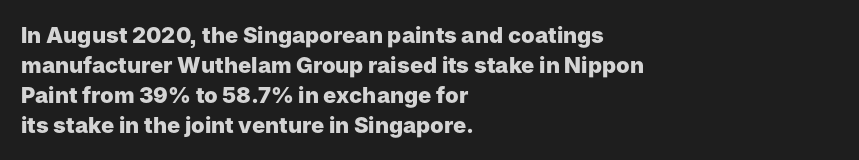
{"italic": "no", "bold": "yes", "underline": "no", "align": "left", "line_spacing": "normal", "line_spacing_ratio": 1.36, "letter_spacing": "normal", "letter_spacing_em": 0.0, "glyph_px": 22}
